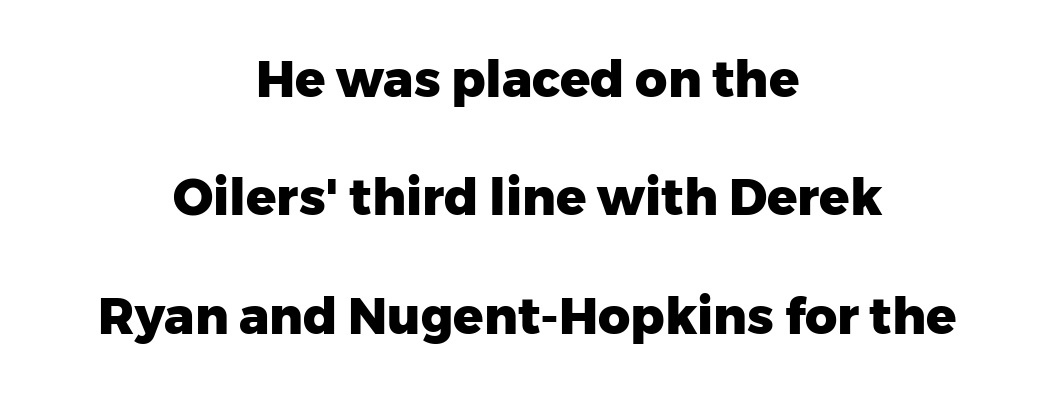
{"serif": "no", "italic": "no", "bold": "yes", "weight": "heavy", "width": "normal", "stroke_contrast": "low", "x_height": "medium", "monospaced": "no", "underline": "no", "align": "center", "line_spacing": "loose", "line_spacing_ratio": 2.37, "letter_spacing": "normal", "letter_spacing_em": 0.0, "glyph_px": 50}
